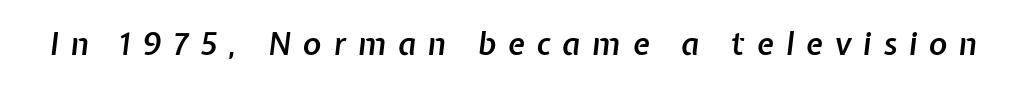
The image shows 31 px semibold type, italic (leaning right); set unusually wide letter spacing (+0.38 em), not underlined; low stroke contrast and a medium x-height.
